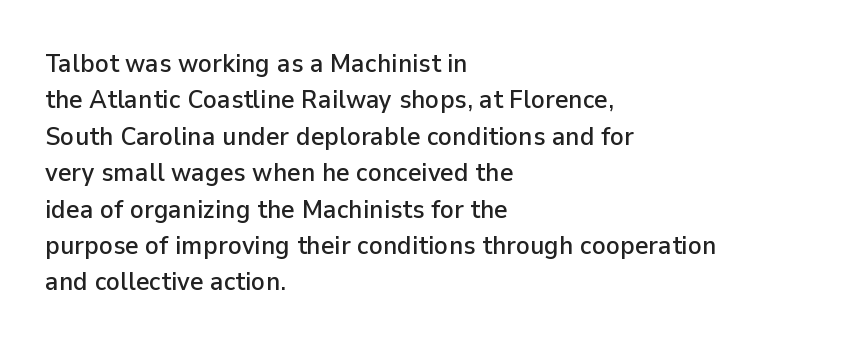
The image shows 26 px text type, upright; set left-aligned, normal line spacing (1.4x), normal letter spacing, not underlined.
